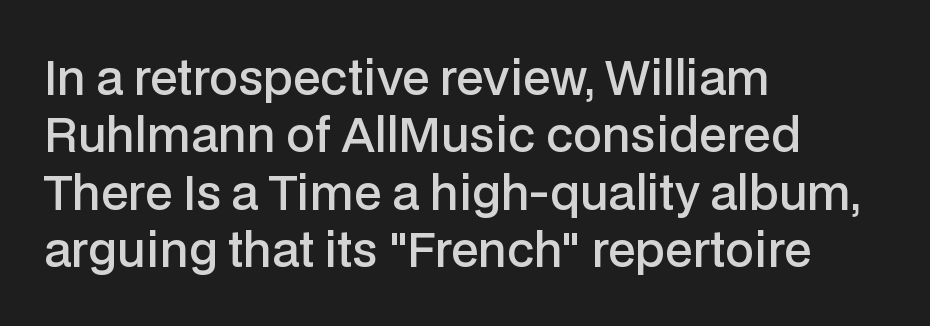
Here the glyphs are tracked normally, forming tight word shapes. Horizontal bands of white between lines are of average thickness. The type sits square on the baseline with zero lean. Semibold letterforms, between regular and bold.
